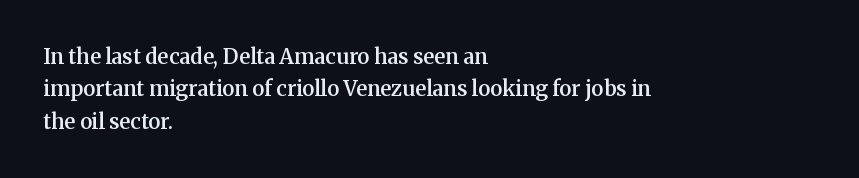
Q: Is the text bold? A: Semi-bold.
Q: Is the text italic (slanted)? A: No, it is upright.
Q: Is the text underlined? A: No.
Q: How is the paragraph aligned? A: Left-aligned.
Q: Is the spacing between letters normal or unusually wide? A: Normal.
Q: Is the spacing between lines tight, normal or loose? A: Normal.
